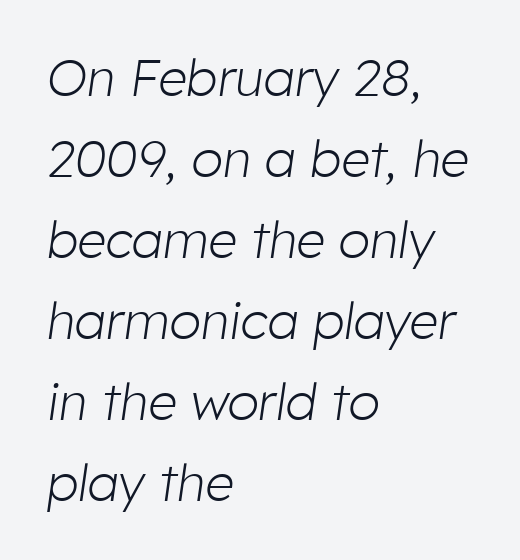
{"italic": "yes", "lean": "right", "slant_degrees": 8, "bold": "no", "weight": "light", "width": "normal", "stroke_contrast": "low", "x_height": "medium", "monospaced": "no", "underline": "no", "align": "left", "line_spacing": "normal", "line_spacing_ratio": 1.59, "letter_spacing": "normal", "letter_spacing_em": 0.0, "glyph_px": 51}
